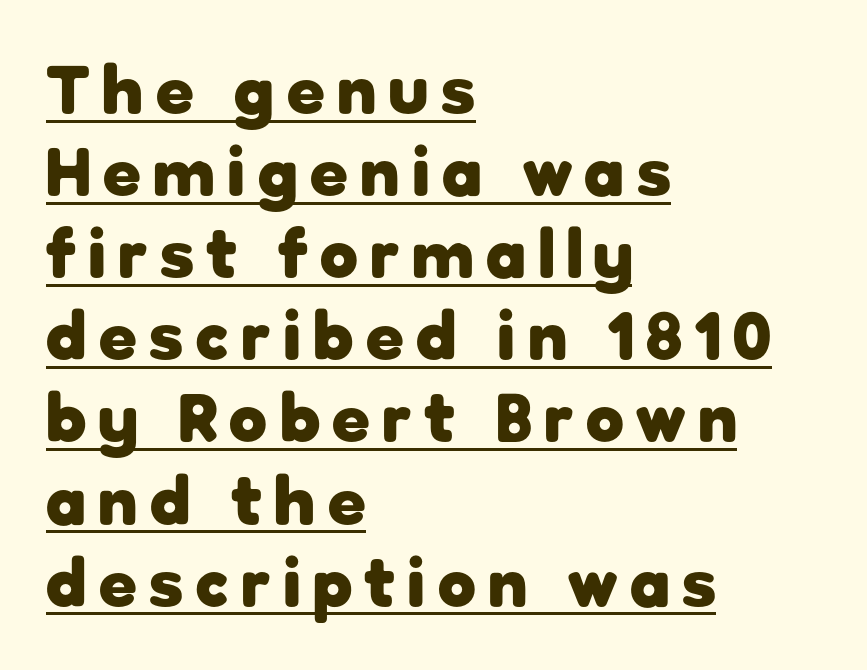
The image shows 69 px heavy sans-serif type, upright; set left-aligned, line spacing 1.19x, underlined; low stroke contrast and a medium x-height.
